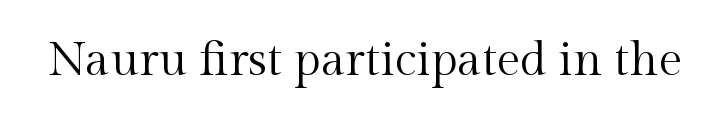
Q: Is the text bold? A: No.
Q: Is the text italic (slanted)? A: No, it is upright.
Q: Is the typeface a serif or a sans-serif typeface? A: Serif.
Q: Is the text underlined? A: No.
Q: Is the spacing between letters normal or unusually wide? A: Normal.
Q: Width (condensed, normal, or wide)? A: Normal.
Q: x-height? A: Medium.
Q: Monospaced? A: No.
